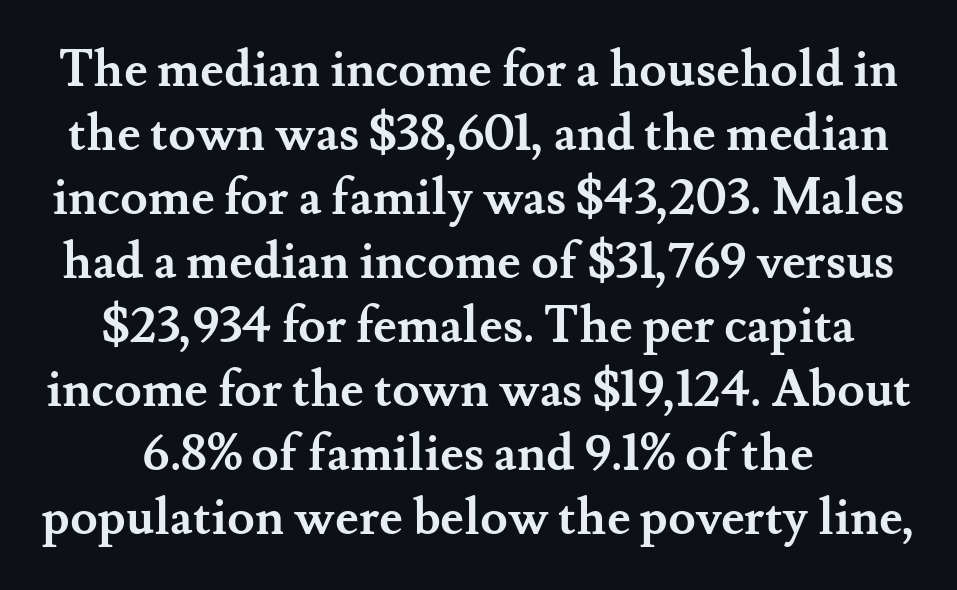
Q: Is the text bold? A: Yes.
Q: Is the text italic (slanted)? A: No, it is upright.
Q: Is the typeface a serif or a sans-serif typeface? A: Serif.
Q: Is the text underlined? A: No.
Q: Is the spacing between letters normal or unusually wide? A: Normal.
Q: Is the spacing between lines tight, normal or loose? A: Normal.
Q: Width (condensed, normal, or wide)? A: Normal.
Q: Stroke contrast? A: Medium.
Q: x-height? A: Small.
Q: Monospaced? A: No.
